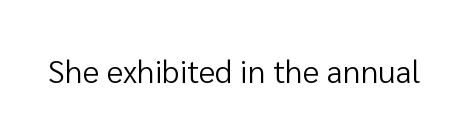
{"serif": "no", "italic": "no", "bold": "no", "weight": "regular", "width": "normal", "stroke_contrast": "low", "x_height": "medium", "monospaced": "no", "underline": "no", "letter_spacing": "normal", "letter_spacing_em": 0.0, "glyph_px": 32}
